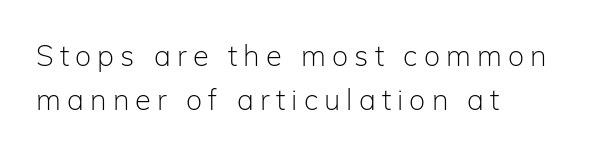
{"serif": "no", "italic": "no", "bold": "no", "weight": "light", "width": "normal", "stroke_contrast": "low", "x_height": "medium", "monospaced": "no", "underline": "no", "align": "left", "line_spacing": "normal", "line_spacing_ratio": 1.51, "letter_spacing": "wide", "letter_spacing_em": 0.21, "glyph_px": 29}
